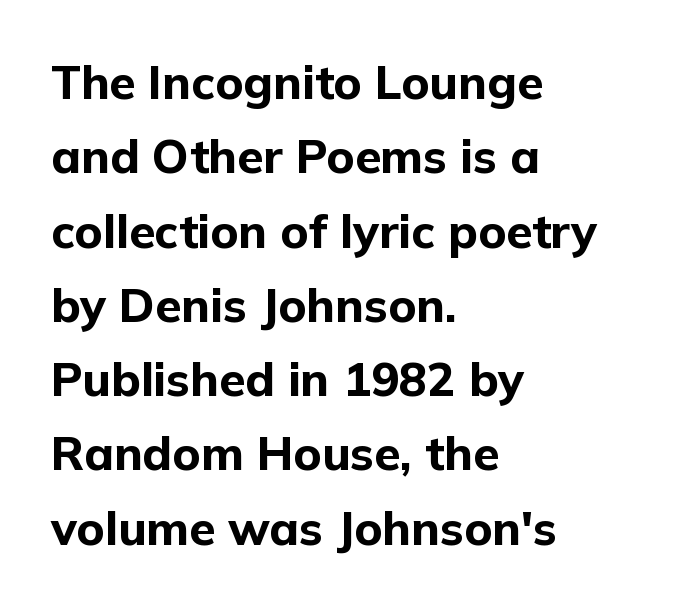
The image shows 47 px bold sans-serif type, upright; set left-aligned, normal line spacing (1.58x), normal letter spacing, not underlined; low stroke contrast and a medium x-height.
